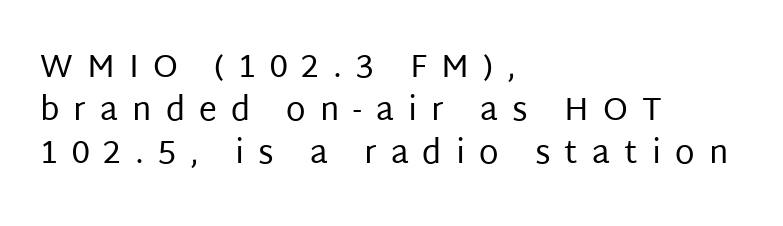
{"serif": "no", "italic": "no", "bold": "no", "weight": "regular", "width": "normal", "stroke_contrast": "low", "x_height": "large", "monospaced": "no", "underline": "no", "align": "left", "line_spacing": "normal", "line_spacing_ratio": 1.35, "letter_spacing": "wide", "letter_spacing_em": 0.44, "glyph_px": 32}
